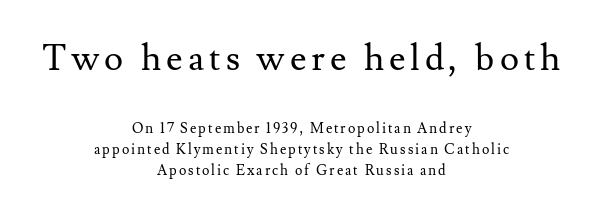
{"serif": "yes", "italic": "no", "bold": "no", "weight": "regular", "width": "normal", "stroke_contrast": "medium", "x_height": "small", "monospaced": "no", "underline": "no", "align": "center", "line_spacing": "normal", "line_spacing_ratio": 1.5, "larger_block": "first", "size_ratio": 2.57, "glyph_px": 36}
